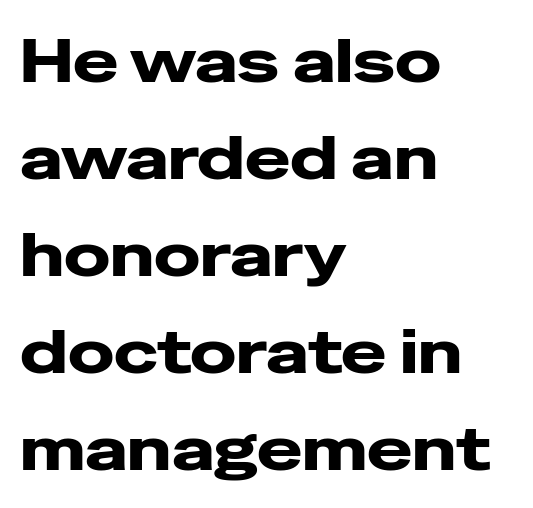
The image shows 61 px heavy, wide sans-serif type, upright; set left-aligned, normal line spacing (1.59x), normal letter spacing, not underlined; low stroke contrast and a medium x-height.
